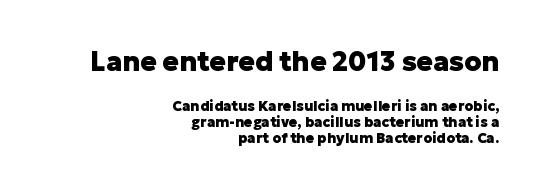
{"italic": "no", "bold": "yes", "underline": "no", "align": "right", "line_spacing_ratio": 1.16, "letter_spacing": "normal", "letter_spacing_em": 0.0, "larger_block": "first", "size_ratio": 1.93, "glyph_px": 27}
